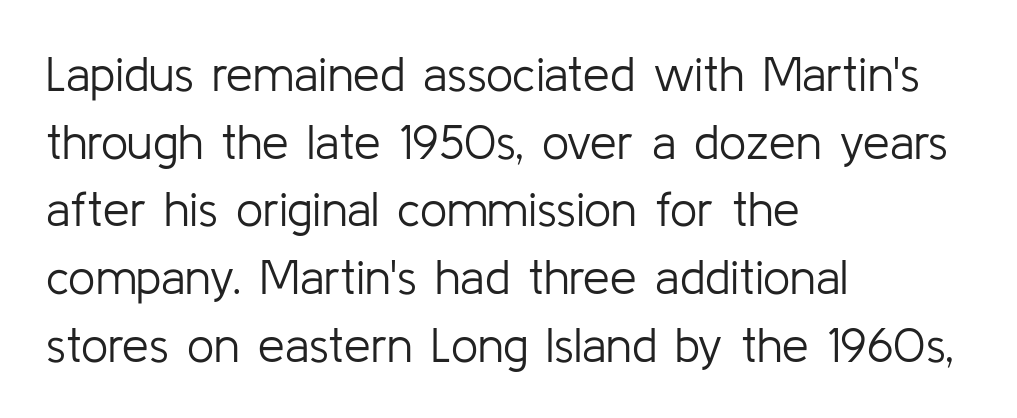
This rendering features lettering with no underline. The letters look calm and open, with moderate or lighter stems. Every stem runs plumb, perpendicular to the baseline. The characters display no serif detailing; their extremities are plain.
